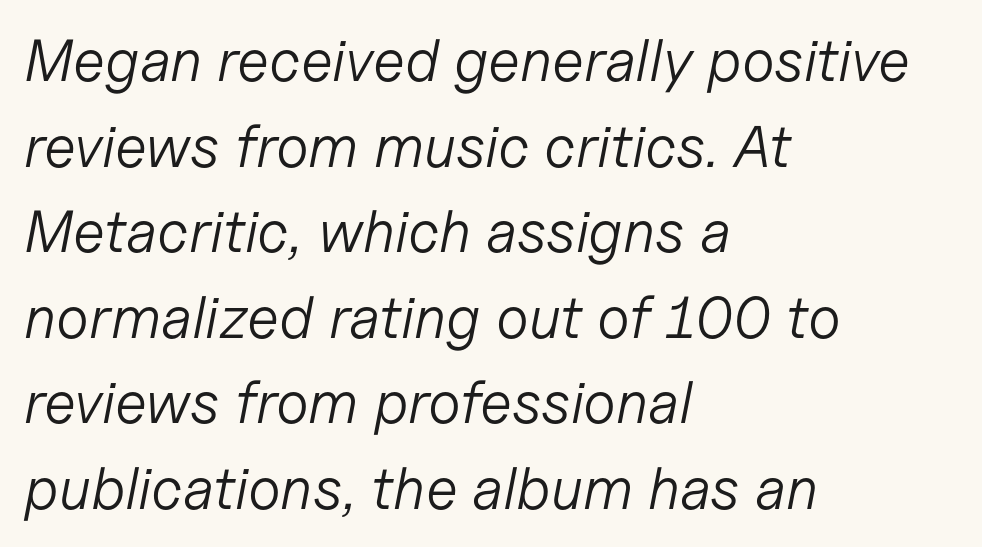
{"italic": "yes", "lean": "right", "slant_degrees": 11, "bold": "no", "weight": "light", "width": "normal", "stroke_contrast": "low", "x_height": "medium", "monospaced": "no", "underline": "no", "align": "left", "line_spacing": "normal", "line_spacing_ratio": 1.45, "letter_spacing": "normal", "letter_spacing_em": 0.0, "glyph_px": 59}
